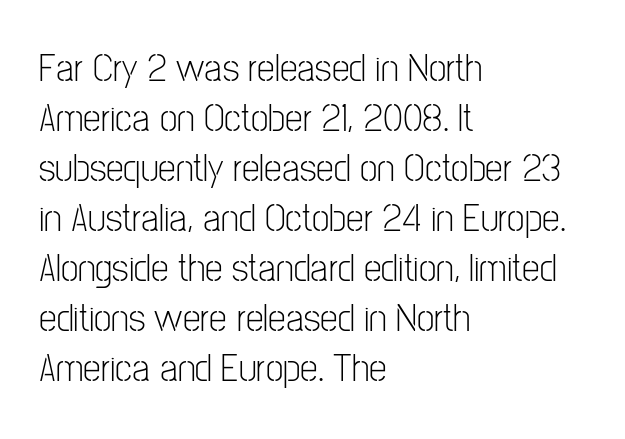
The passage shown is not underscored anywhere. Is there any slant? The stems are plumb. No feet cap the strokes, marking this as sans-serif type. Ink coverage per letter is moderate at most. Is the letter spacing exaggerated? No — it looks like the ordinary default. The lines sit at an ordinary, default distance from one another.
